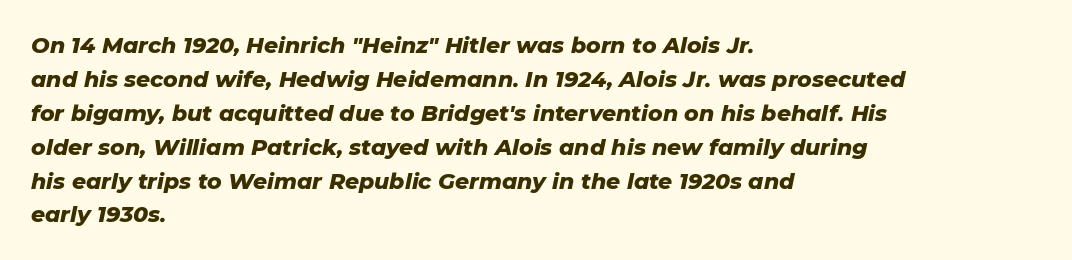
{"italic": "yes", "lean": "right", "slant_degrees": 11, "bold": "yes", "underline": "no", "align": "left", "line_spacing": "normal", "line_spacing_ratio": 1.54, "letter_spacing": "normal", "letter_spacing_em": 0.0, "glyph_px": 22}
